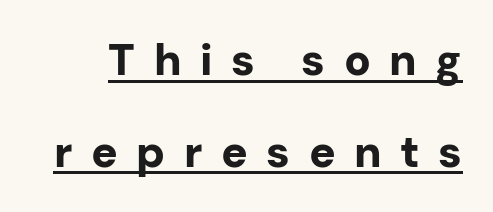
Q: Is the text bold? A: Yes.
Q: Is the text italic (slanted)? A: No, it is upright.
Q: Is the typeface a serif or a sans-serif typeface? A: Sans-serif.
Q: Is the text underlined? A: Yes.
Q: Is the spacing between letters normal or unusually wide? A: Unusually wide.
Q: Is the spacing between lines tight, normal or loose? A: Loose.
Q: Width (condensed, normal, or wide)? A: Normal.
Q: Stroke contrast? A: Low.
Q: x-height? A: Medium.
Q: Monospaced? A: No.
